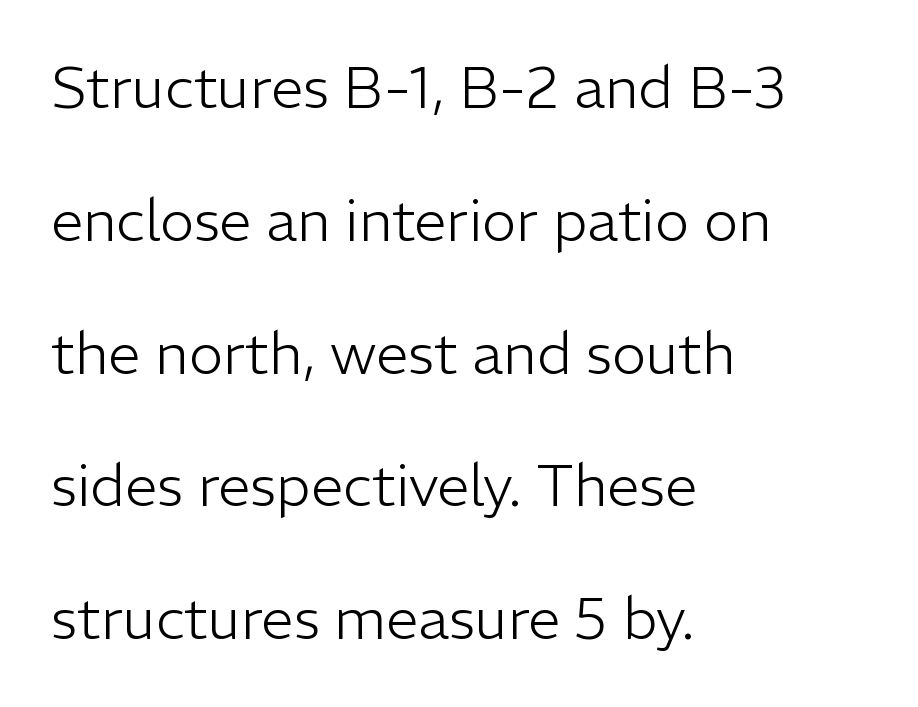
Q: Is the text bold? A: No.
Q: Is the text italic (slanted)? A: No, it is upright.
Q: Is the typeface a serif or a sans-serif typeface? A: Sans-serif.
Q: Is the text underlined? A: No.
Q: How is the paragraph aligned? A: Left-aligned.
Q: Is the spacing between letters normal or unusually wide? A: Normal.
Q: Is the spacing between lines tight, normal or loose? A: Loose.
Q: Width (condensed, normal, or wide)? A: Normal.
Q: Stroke contrast? A: Low.
Q: x-height? A: Medium.
Q: Monospaced? A: No.
